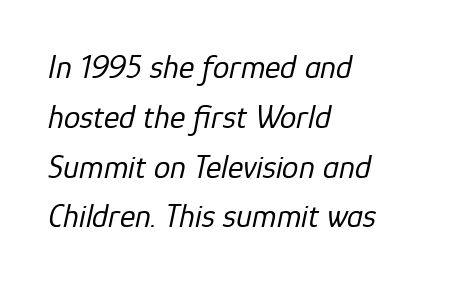
{"italic": "yes", "lean": "right", "slant_degrees": 12, "bold": "no", "weight": "regular", "width": "normal", "stroke_contrast": "low", "x_height": "medium", "monospaced": "no", "underline": "no", "align": "left", "line_spacing": "normal", "line_spacing_ratio": 1.51, "letter_spacing": "normal", "letter_spacing_em": 0.0, "glyph_px": 33}
